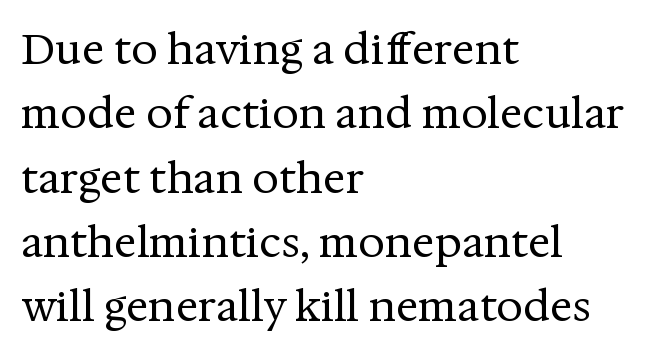
The image shows 42 px regular-weight serif type, upright; set left-aligned, normal line spacing (1.53x), normal letter spacing, not underlined; medium stroke contrast and a medium x-height.
